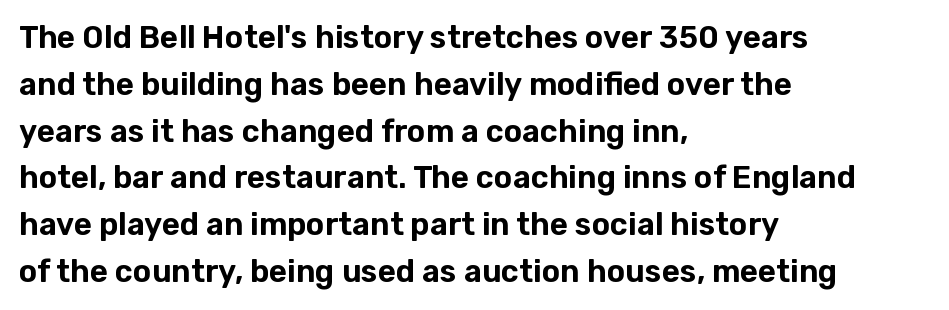
Q: Is the text italic (slanted)? A: No, it is upright.
Q: Is the typeface a serif or a sans-serif typeface? A: Sans-serif.
Q: Is the text underlined? A: No.
Q: How is the paragraph aligned? A: Left-aligned.
Q: Is the spacing between letters normal or unusually wide? A: Normal.
Q: Is the spacing between lines tight, normal or loose? A: Normal.
Q: Width (condensed, normal, or wide)? A: Normal.
Q: Stroke contrast? A: Low.
Q: x-height? A: Medium.
Q: Monospaced? A: No.
